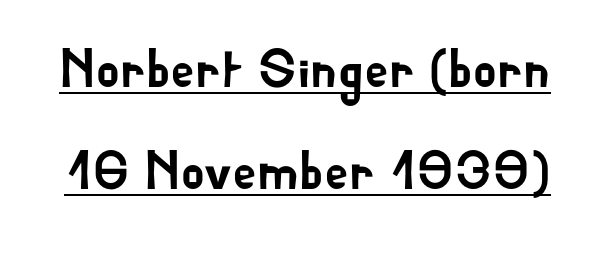
Q: Is the text italic (slanted)? A: No, it is upright.
Q: Is the typeface a serif or a sans-serif typeface? A: Sans-serif.
Q: Is the text underlined? A: Yes.
Q: Is the spacing between letters normal or unusually wide? A: Normal.
Q: Width (condensed, normal, or wide)? A: Normal.
Q: Stroke contrast? A: Low.
Q: x-height? A: Small.
Q: Monospaced? A: No.
